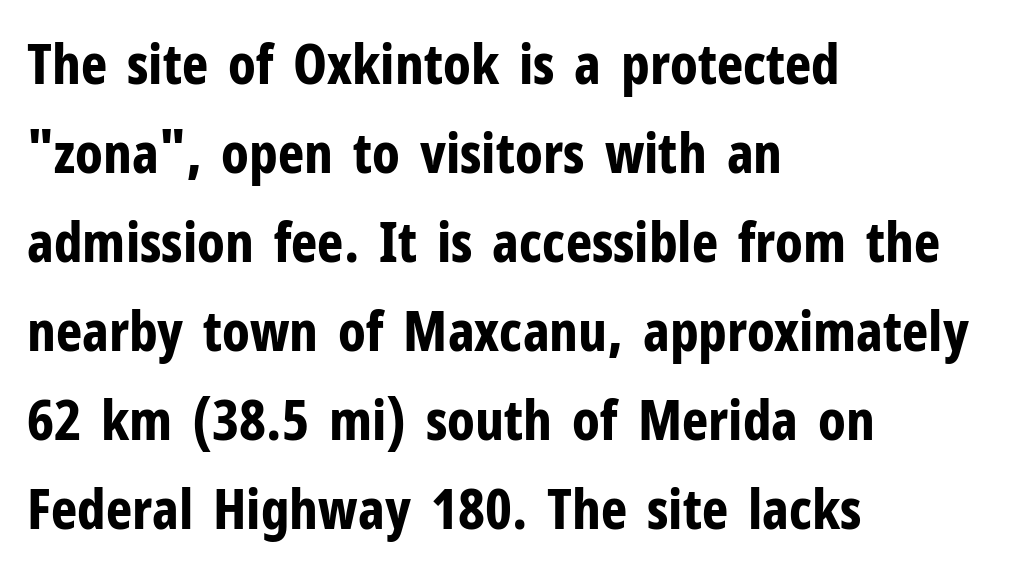
The image shows 56 px bold, condensed sans-serif type, upright; set left-aligned, normal line spacing (1.59x), normal letter spacing, not underlined; low stroke contrast and a medium x-height.
